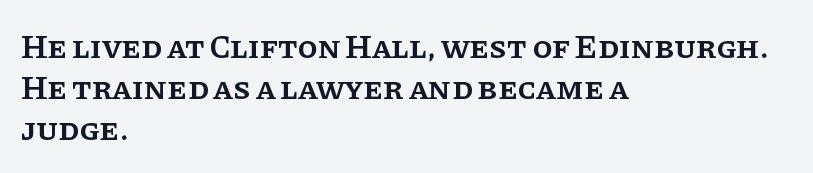
The image shows 33 px semibold serif type, upright; set left-aligned, normal line spacing (1.25x), normal letter spacing, not underlined; low stroke contrast and a large x-height.
